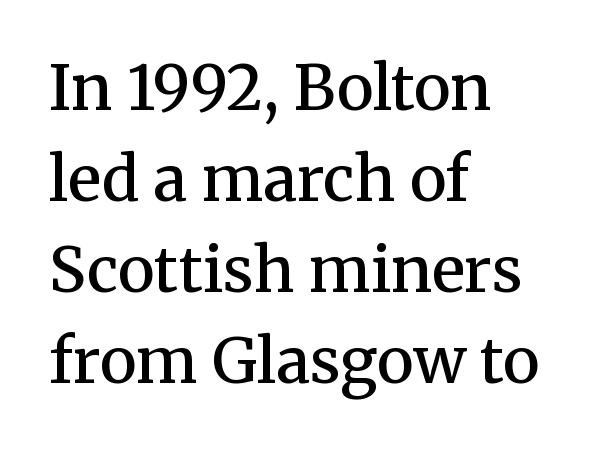
Q: Is the text bold? A: Semi-bold.
Q: Is the text italic (slanted)? A: No, it is upright.
Q: Is the typeface a serif or a sans-serif typeface? A: Serif.
Q: Is the text underlined? A: No.
Q: How is the paragraph aligned? A: Left-aligned.
Q: Is the spacing between letters normal or unusually wide? A: Normal.
Q: Is the spacing between lines tight, normal or loose? A: Normal.
Q: Width (condensed, normal, or wide)? A: Normal.
Q: Stroke contrast? A: Medium.
Q: x-height? A: Medium.
Q: Monospaced? A: No.
